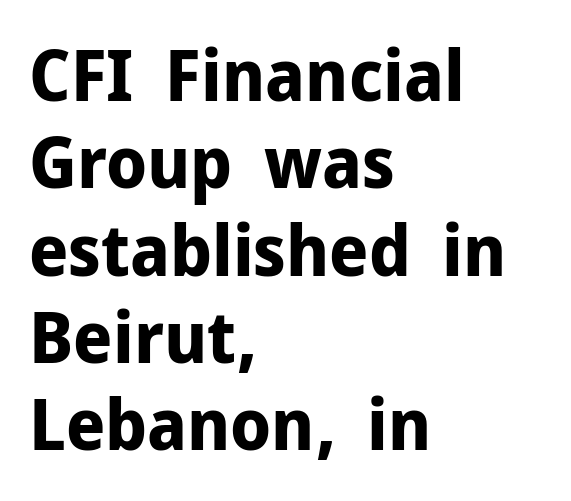
{"serif": "no", "italic": "no", "bold": "yes", "weight": "bold", "width": "normal", "stroke_contrast": "low", "x_height": "medium", "monospaced": "no", "underline": "no", "align": "left", "line_spacing_ratio": 1.23, "letter_spacing": "normal", "letter_spacing_em": 0.0, "glyph_px": 71}
